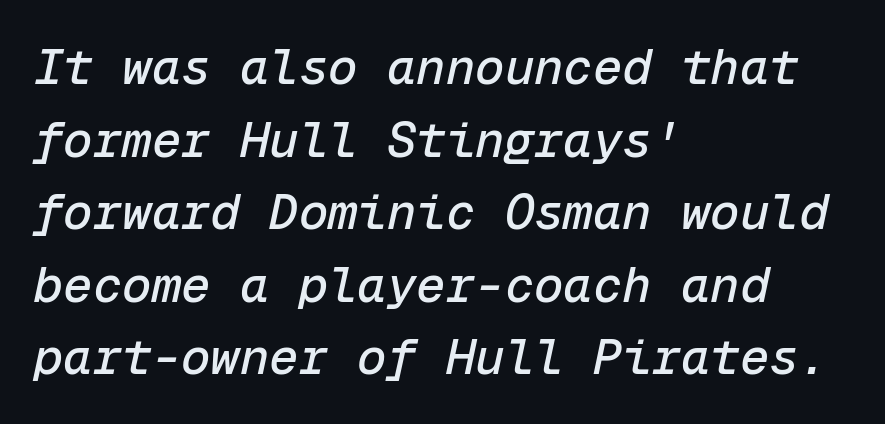
Q: Is the text italic (slanted)? A: Yes, it leans right by about 12 degrees.
Q: Is the text underlined? A: No.
Q: How is the paragraph aligned? A: Left-aligned.
Q: Is the spacing between letters normal or unusually wide? A: Normal.
Q: Is the spacing between lines tight, normal or loose? A: Normal.
Q: Width (condensed, normal, or wide)? A: Normal.
Q: Stroke contrast? A: Low.
Q: x-height? A: Medium.
Q: Monospaced? A: Yes.
